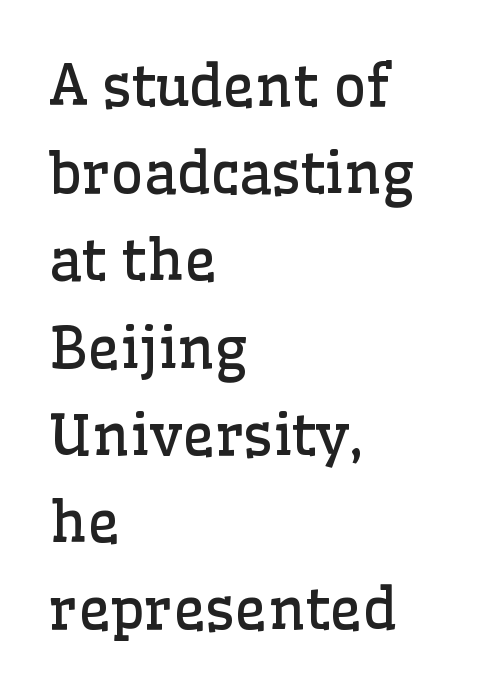
Q: Is the text bold? A: No.
Q: Is the text italic (slanted)? A: No, it is upright.
Q: Is the typeface a serif or a sans-serif typeface? A: Serif.
Q: Is the text underlined? A: No.
Q: How is the paragraph aligned? A: Left-aligned.
Q: Is the spacing between letters normal or unusually wide? A: Normal.
Q: Is the spacing between lines tight, normal or loose? A: Normal.
Q: Width (condensed, normal, or wide)? A: Normal.
Q: Stroke contrast? A: Low.
Q: x-height? A: Medium.
Q: Monospaced? A: No.
